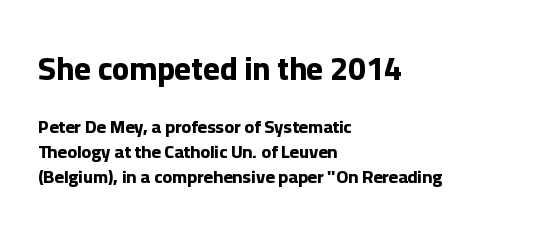
The image shows 32 px bold sans-serif type, upright; set left-aligned, normal line spacing (1.41x), normal letter spacing, not underlined; the first (top) block is 1.78x larger; low stroke contrast and a medium x-height.
